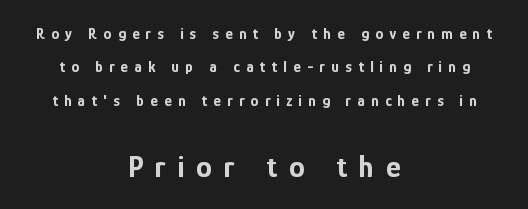
Q: Is the text bold? A: Yes.
Q: Is the text italic (slanted)? A: No, it is upright.
Q: Is the typeface a serif or a sans-serif typeface? A: Sans-serif.
Q: Is the text underlined? A: No.
Q: How is the paragraph aligned? A: Centered.
Q: Is the spacing between letters normal or unusually wide? A: Unusually wide.
Q: Is the spacing between lines tight, normal or loose? A: Loose.
Q: Which block of text is set in a larger size, the first (top) or the second (bottom)? A: The second (bottom) one.
Q: Width (condensed, normal, or wide)? A: Condensed.
Q: Stroke contrast? A: Low.
Q: x-height? A: Medium.
Q: Monospaced? A: No.
